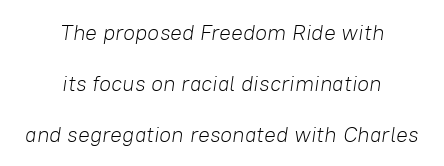
{"italic": "yes", "lean": "right", "slant_degrees": 8, "bold": "no", "underline": "no", "align": "center", "line_spacing": "loose", "line_spacing_ratio": 2.31, "letter_spacing": "normal", "letter_spacing_em": 0.0, "glyph_px": 22}
